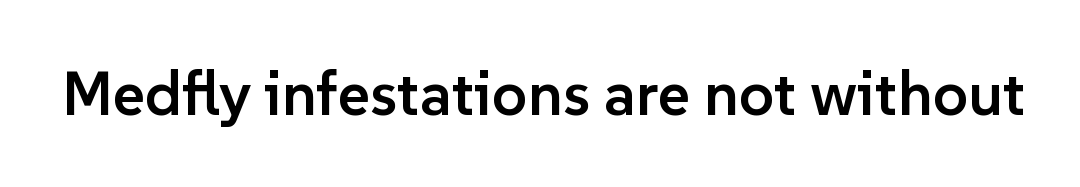
The image shows 62 px semibold sans-serif type, upright; set normal letter spacing, not underlined; low stroke contrast and a medium x-height.
